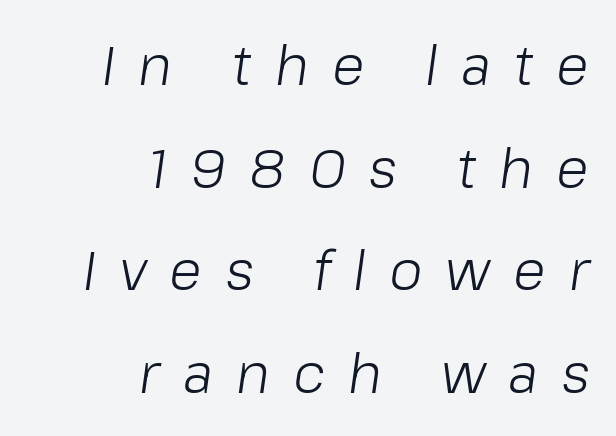
The image shows 54 px light type, italic (leaning right); set right-aligned, loose line spacing (1.9x), unusually wide letter spacing (+0.43 em), not underlined; low stroke contrast and a medium x-height.
